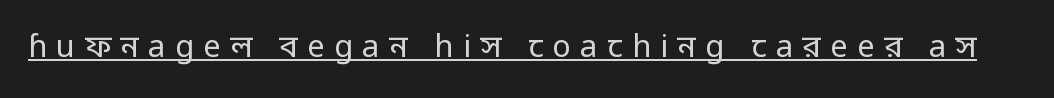
{"serif": "no", "italic": "no", "bold": "no", "weight": "regular", "width": "normal", "stroke_contrast": "low", "x_height": "medium", "monospaced": "no", "underline": "yes", "letter_spacing": "wide", "letter_spacing_em": 0.3, "glyph_px": 31}
